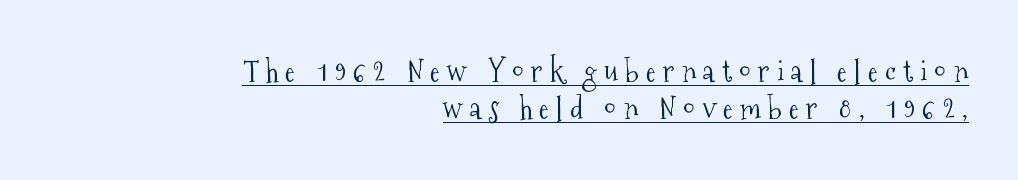
The image shows 30 px light, condensed serif type, upright; set right-aligned, line spacing 1.23x, unusually wide letter spacing (+0.24 em), underlined; medium stroke contrast and a medium x-height.
